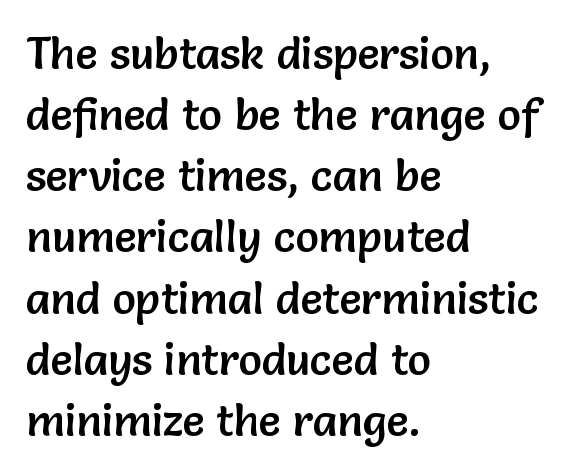
{"serif": "no", "italic": "no", "width": "normal", "stroke_contrast": "low", "x_height": "medium", "monospaced": "no", "underline": "no", "align": "left", "line_spacing": "normal", "line_spacing_ratio": 1.39, "letter_spacing": "normal", "letter_spacing_em": 0.0, "glyph_px": 44}
